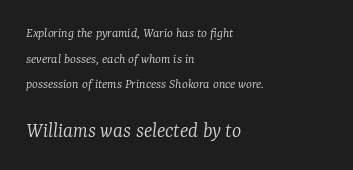
Q: Is the text bold? A: No.
Q: Is the text italic (slanted)? A: Yes, it leans right by about 7 degrees.
Q: Is the text underlined? A: No.
Q: How is the paragraph aligned? A: Left-aligned.
Q: Is the spacing between letters normal or unusually wide? A: Normal.
Q: Which block of text is set in a larger size, the first (top) or the second (bottom)? A: The second (bottom) one.
